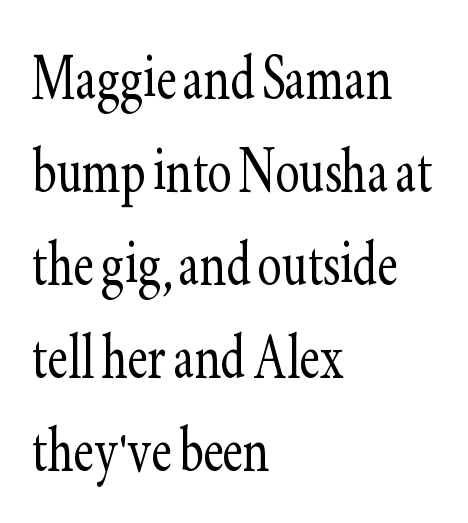
Typeset ragged right — the left edge is the straight one. Character widths vary here, with narrow letters taking less room than wide ones. Ascenders rise straight up at ninety degrees. This rendering leaves character spacing at its baseline value. The designer left line spacing at the default. Honestly, there is no underline to notice here at all.
